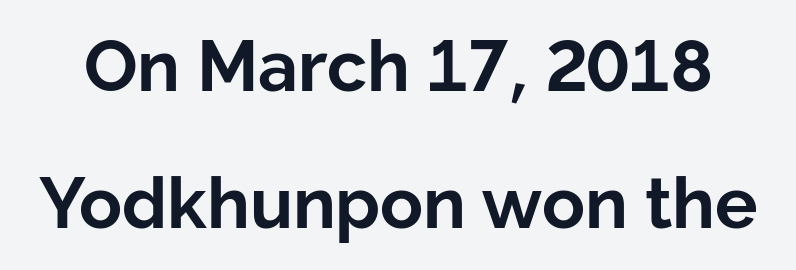
Q: Is the text bold? A: Yes.
Q: Is the text italic (slanted)? A: No, it is upright.
Q: Is the typeface a serif or a sans-serif typeface? A: Sans-serif.
Q: Is the text underlined? A: No.
Q: Is the spacing between letters normal or unusually wide? A: Normal.
Q: Is the spacing between lines tight, normal or loose? A: Loose.
Q: Width (condensed, normal, or wide)? A: Normal.
Q: Stroke contrast? A: Low.
Q: x-height? A: Medium.
Q: Monospaced? A: No.
